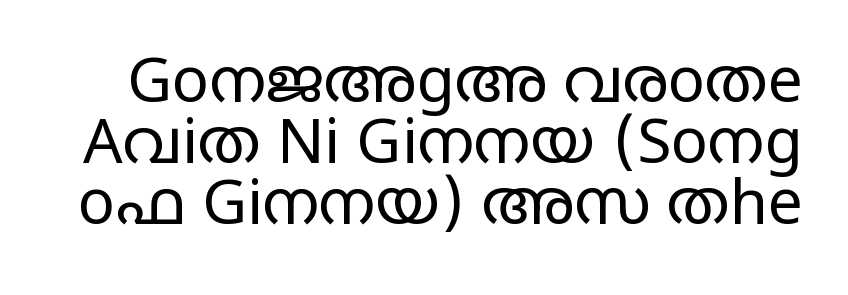
Q: Is the text bold? A: No.
Q: Is the text italic (slanted)? A: No, it is upright.
Q: Is the typeface a serif or a sans-serif typeface? A: Sans-serif.
Q: Is the text underlined? A: No.
Q: Is the spacing between letters normal or unusually wide? A: Normal.
Q: Is the spacing between lines tight, normal or loose? A: Tight.
Q: Width (condensed, normal, or wide)? A: Wide.
Q: Stroke contrast? A: Low.
Q: x-height? A: Large.
Q: Monospaced? A: No.
